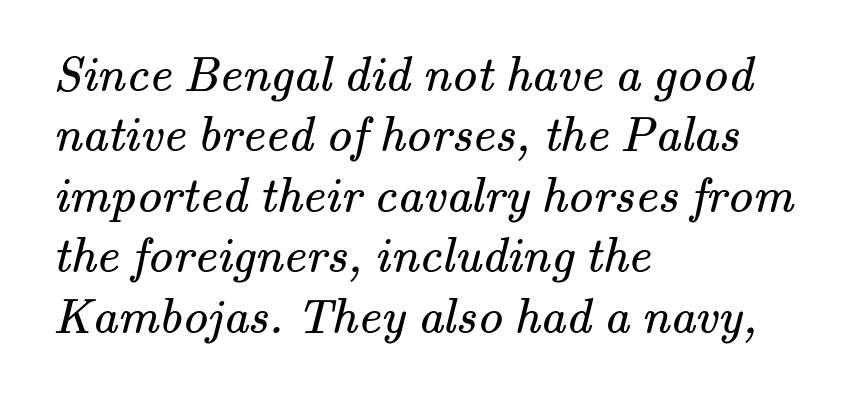
{"serif": "yes", "bold": "no", "weight": "regular", "width": "normal", "stroke_contrast": "medium", "x_height": "small", "monospaced": "no", "underline": "no", "align": "left", "line_spacing_ratio": 1.21, "letter_spacing": "normal", "letter_spacing_em": 0.0, "glyph_px": 50}
